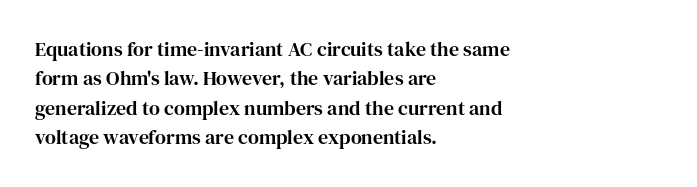
{"italic": "no", "underline": "no", "align": "left", "line_spacing": "normal", "line_spacing_ratio": 1.47, "letter_spacing": "normal", "letter_spacing_em": 0.0, "glyph_px": 20}
